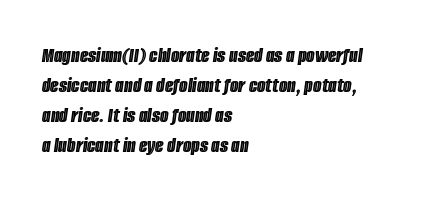
Horizontally, the lines are justified to the leading edge only. The rendering uses a moderate line-height, typical for paragraphs. The glyphs are unaccompanied by any horizontal stroke below them. When letters slant like this, we call the style italic.
